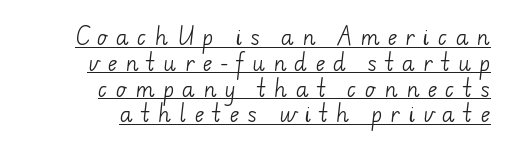
{"bold": "no", "underline": "yes", "align": "right", "line_spacing_ratio": 1.23, "letter_spacing": "wide", "letter_spacing_em": 0.38, "glyph_px": 21}
